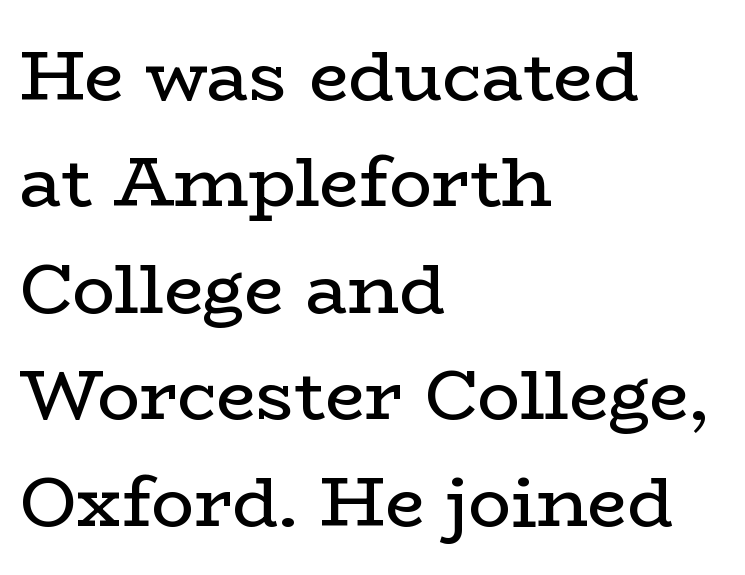
{"serif": "yes", "italic": "no", "bold": "no", "weight": "regular", "width": "wide", "stroke_contrast": "low", "x_height": "medium", "monospaced": "no", "underline": "no", "align": "left", "line_spacing": "normal", "line_spacing_ratio": 1.5, "letter_spacing": "normal", "letter_spacing_em": 0.0, "glyph_px": 71}
